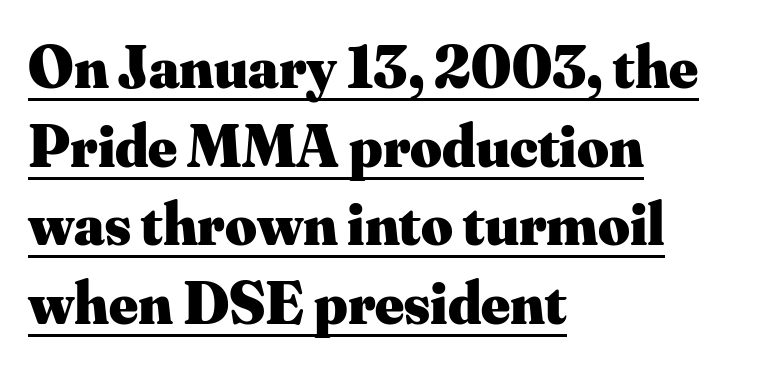
Q: Is the text bold? A: Yes.
Q: Is the text italic (slanted)? A: No, it is upright.
Q: Is the typeface a serif or a sans-serif typeface? A: Serif.
Q: Is the text underlined? A: Yes.
Q: How is the paragraph aligned? A: Left-aligned.
Q: Is the spacing between letters normal or unusually wide? A: Normal.
Q: Is the spacing between lines tight, normal or loose? A: Normal.
Q: Width (condensed, normal, or wide)? A: Normal.
Q: Stroke contrast? A: Medium.
Q: x-height? A: Small.
Q: Monospaced? A: No.
